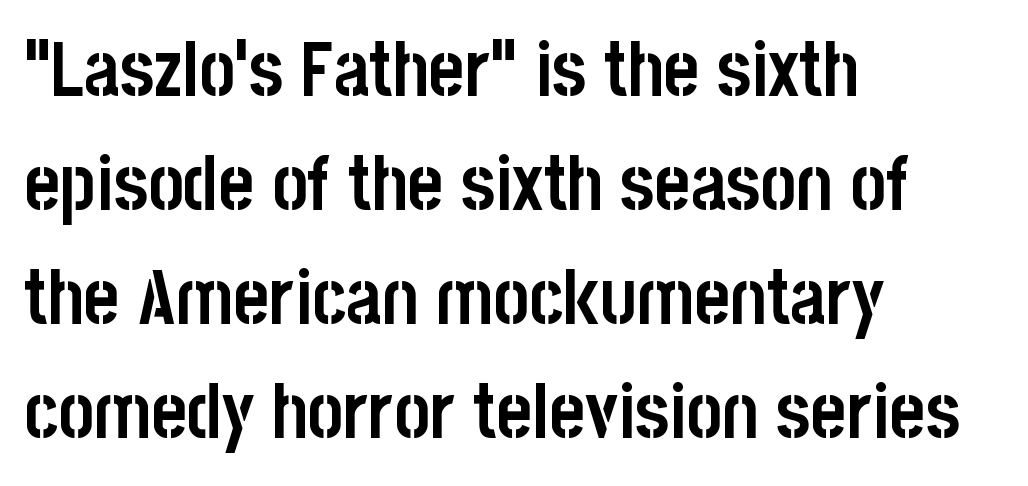
The image shows 76 px semibold, condensed sans-serif type, upright; set left-aligned, normal line spacing (1.5x), normal letter spacing, not underlined; low stroke contrast and a large x-height.
